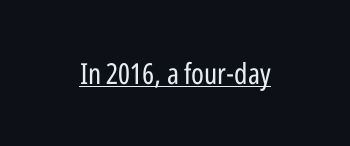
Q: Is the text bold? A: No.
Q: Is the text italic (slanted)? A: No, it is upright.
Q: Is the typeface a serif or a sans-serif typeface? A: Sans-serif.
Q: Is the text underlined? A: Yes.
Q: Is the spacing between letters normal or unusually wide? A: Normal.
Q: Width (condensed, normal, or wide)? A: Condensed.
Q: Stroke contrast? A: Low.
Q: x-height? A: Medium.
Q: Monospaced? A: No.
